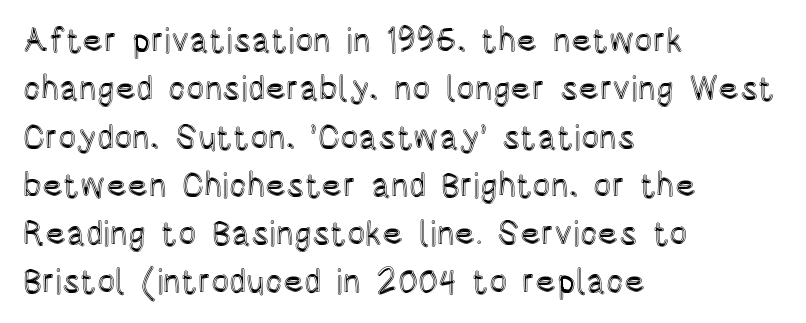
{"italic": "no", "width": "condensed", "x_height": "large", "monospaced": "no", "underline": "no", "align": "left", "line_spacing": "normal", "line_spacing_ratio": 1.42, "letter_spacing": "normal", "letter_spacing_em": 0.0, "glyph_px": 34}
